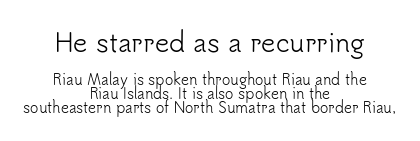
The image shows 25 px text type, upright; set centered, tight line spacing (1.0x), normal letter spacing, not underlined; the first (top) block is 1.79x larger.
